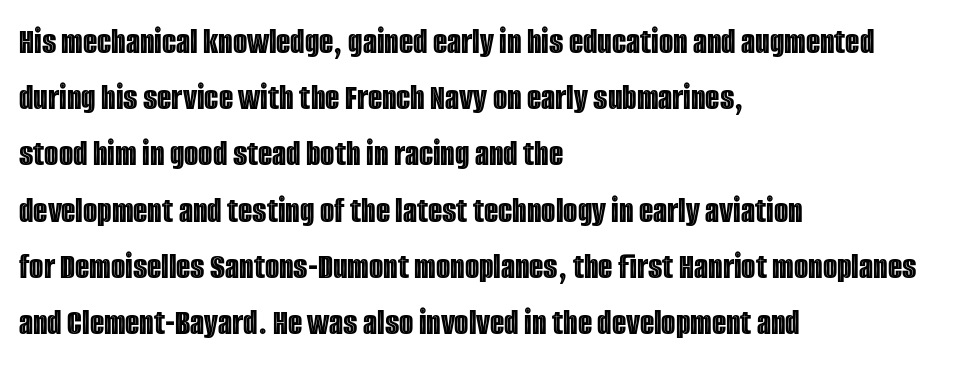
The letters stand straight up with perfectly vertical stems. The leading is moderate, giving the passage an even texture. Spacing between characters is what you'd get straight out of the box. Here the designer chose a conventional face with non-uniform glyph widths. Descenders hang freely into open space. All the whitespace from short lines collects on the right.
